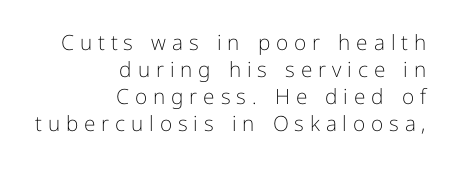
The image shows 21 px text type, upright; set right-aligned, normal line spacing (1.29x), unusually wide letter spacing (+0.28 em), not underlined.
